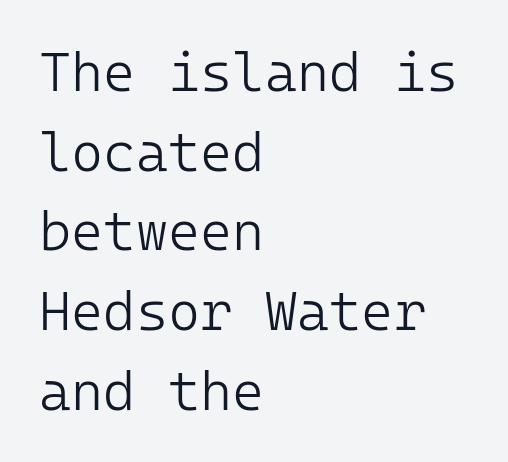
I'd call this a sans setting — the letters go barefoot. The type is set solid horizontally, with unmodified tracking. Normally led — the rows are evenly, conventionally spaced. Lines of text with bare space underneath. The typesetter chose a ragged-right arrangement here. The characters are drawn with everyday or finer stroke widths.
